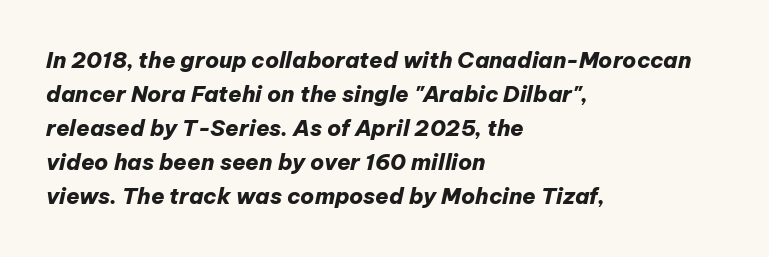
{"italic": "yes", "lean": "right", "slant_degrees": 12, "bold": "yes", "underline": "no", "align": "left", "line_spacing": "normal", "line_spacing_ratio": 1.55, "letter_spacing": "normal", "letter_spacing_em": 0.0, "glyph_px": 22}
